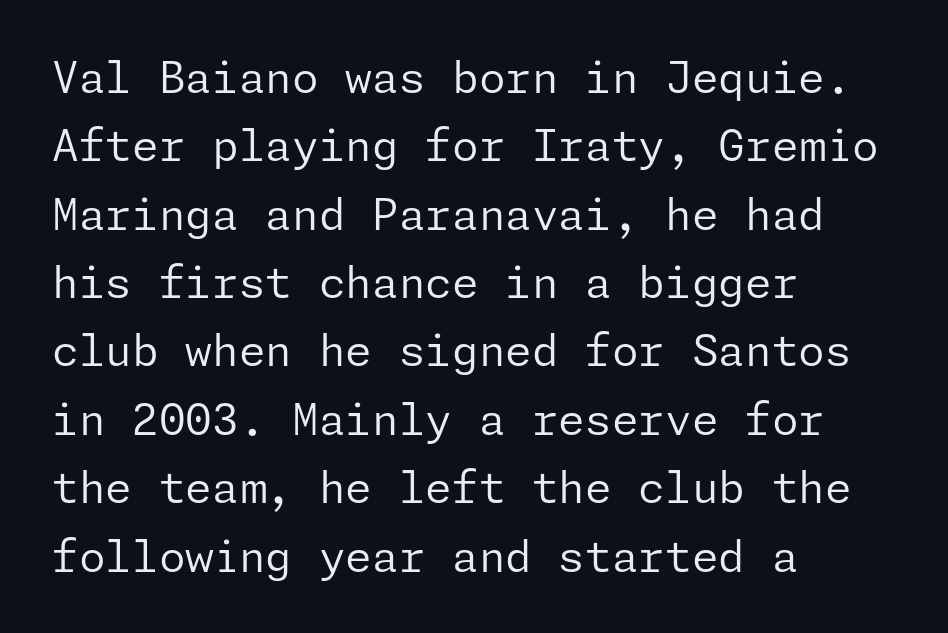
The image shows 43 px regular-weight sans-serif type, upright; set left-aligned, normal line spacing (1.59x), normal letter spacing, not underlined; low stroke contrast and a medium x-height.
